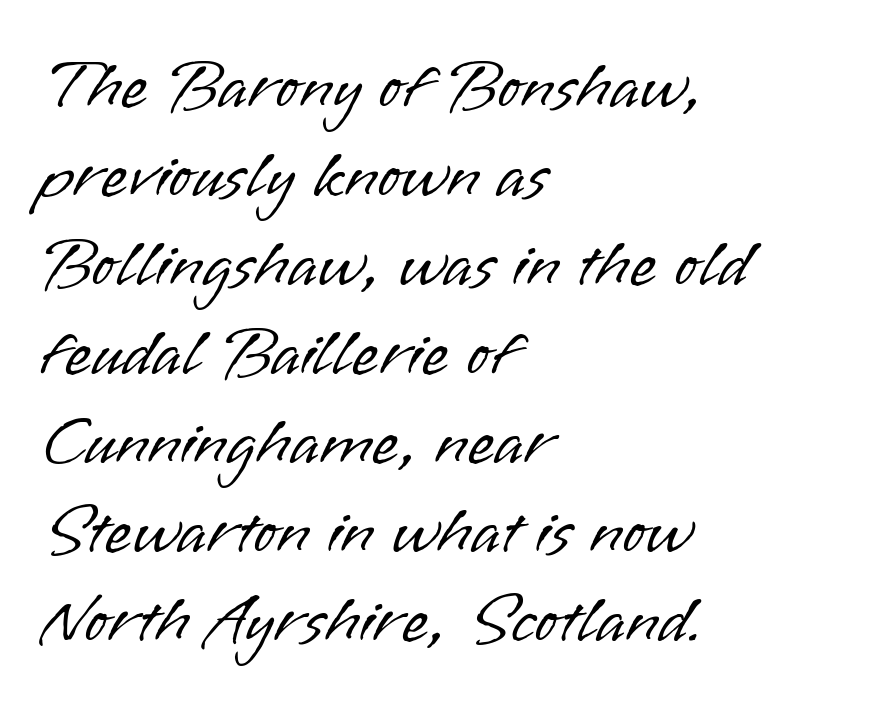
Visually the block forms a straight wall on the left and a jagged coastline on the right. What's the leading like? Ordinary, nothing unusual. Compared with a typical body face, this is equally light or lighter still. Here the glyphs are tracked normally, forming tight word shapes. The specimen omits any rule beneath the text block's lines.
